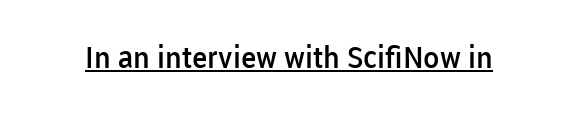
{"serif": "no", "italic": "no", "bold": "semi", "weight": "semibold", "width": "normal", "stroke_contrast": "low", "x_height": "medium", "monospaced": "no", "underline": "yes", "letter_spacing": "normal", "letter_spacing_em": 0.0, "glyph_px": 30}
